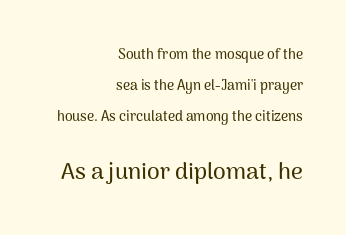
Q: Is the text italic (slanted)? A: No, it is upright.
Q: Is the text underlined? A: No.
Q: How is the paragraph aligned? A: Right-aligned.
Q: Is the spacing between letters normal or unusually wide? A: Normal.
Q: Is the spacing between lines tight, normal or loose? A: Loose.
Q: Which block of text is set in a larger size, the first (top) or the second (bottom)? A: The second (bottom) one.
